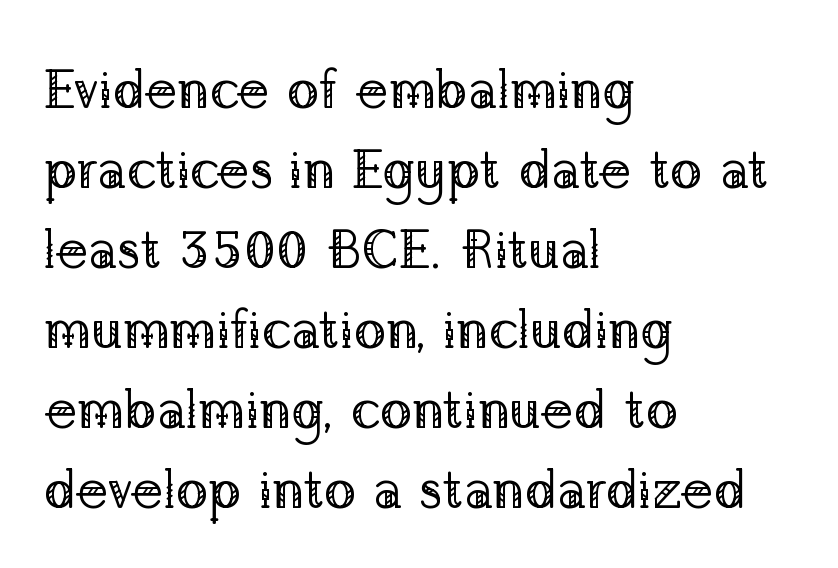
{"serif": "yes", "italic": "no", "bold": "no", "weight": "regular", "width": "normal", "stroke_contrast": "low", "x_height": "medium", "monospaced": "no", "underline": "no", "align": "left", "line_spacing": "normal", "line_spacing_ratio": 1.48, "letter_spacing": "normal", "letter_spacing_em": 0.0, "glyph_px": 54}
